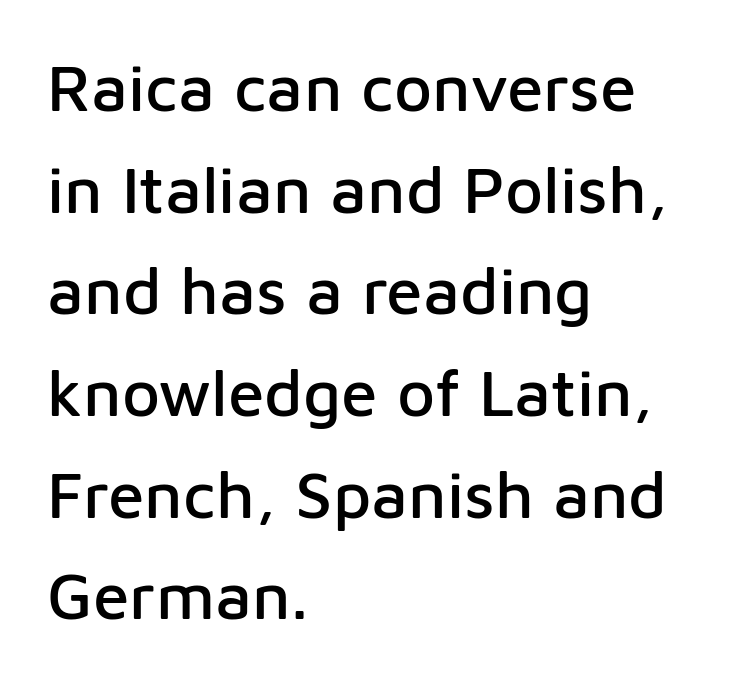
The image shows 66 px sans-serif type, upright; set left-aligned, normal line spacing (1.54x), normal letter spacing, not underlined; low stroke contrast and a medium x-height.
